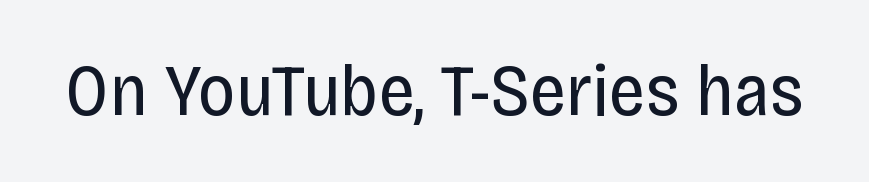
The image shows 73 px regular-weight, condensed sans-serif type, upright; set normal letter spacing, not underlined; low stroke contrast and a large x-height.
